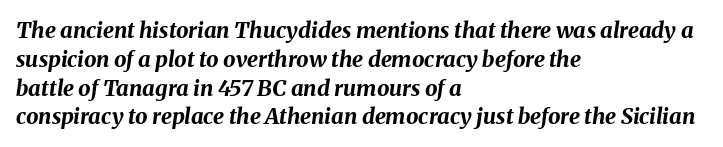
{"italic": "yes", "lean": "right", "slant_degrees": 8, "bold": "yes", "underline": "no", "align": "left", "line_spacing": "normal", "line_spacing_ratio": 1.31, "letter_spacing": "normal", "letter_spacing_em": 0.0, "glyph_px": 22}
